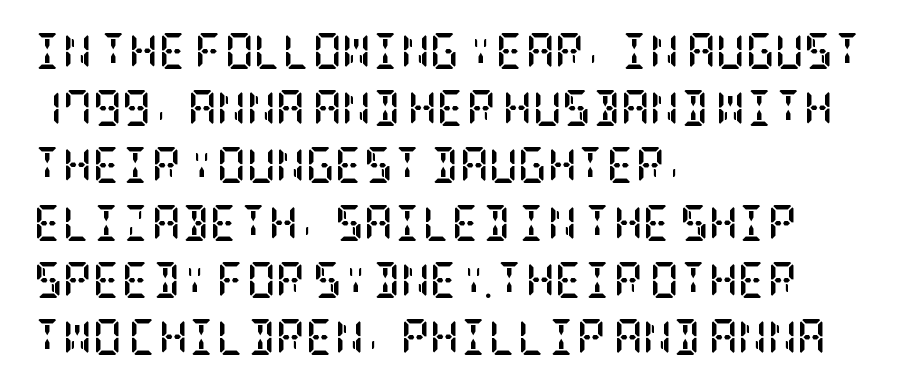
Glance below the letters and you will spot only blank space. The sample has been set heavy, in full bold. Leading matches the norm, producing a regular column. Tracking value appears to be zero — textbook default spacing. Where is the straight margin? On the left.
